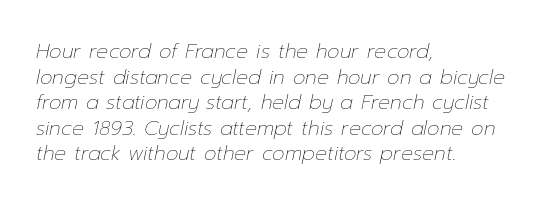
This rendering leaves character spacing at its baseline value. These lines stack with their left ends in a neat column. Notice how the stems are inclined rather than vertical — that's the hallmark of italics. A clean baseline with only descenders dipping below it.
